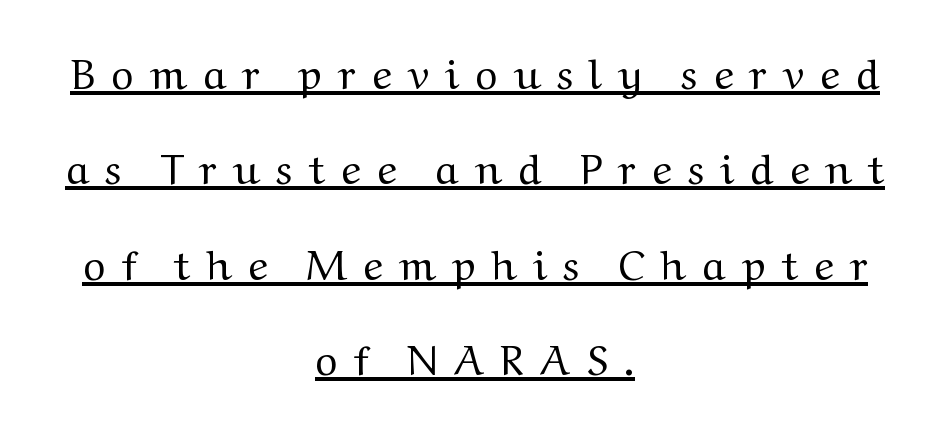
Q: Is the text bold? A: No.
Q: Is the text italic (slanted)? A: No, it is upright.
Q: Is the typeface a serif or a sans-serif typeface? A: Serif.
Q: Is the text underlined? A: Yes.
Q: How is the paragraph aligned? A: Centered.
Q: Is the spacing between letters normal or unusually wide? A: Unusually wide.
Q: Is the spacing between lines tight, normal or loose? A: Loose.
Q: Width (condensed, normal, or wide)? A: Wide.
Q: Stroke contrast? A: Medium.
Q: x-height? A: Medium.
Q: Monospaced? A: No.
